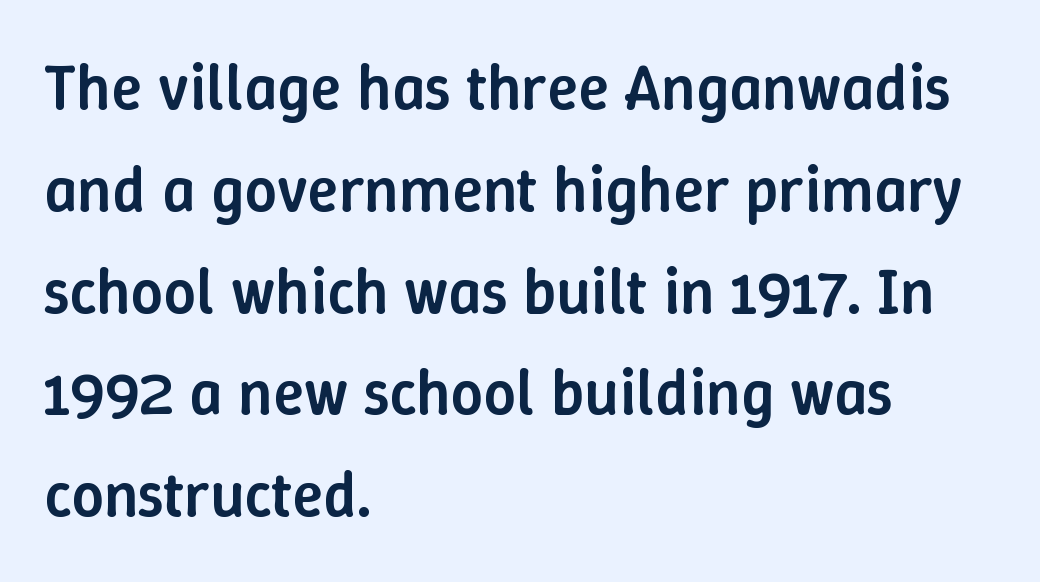
{"italic": "no", "bold": "semi", "weight": "semibold", "width": "normal", "stroke_contrast": "low", "x_height": "medium", "monospaced": "no", "underline": "no", "align": "left", "line_spacing": "normal", "line_spacing_ratio": 1.59, "letter_spacing": "normal", "letter_spacing_em": 0.0, "glyph_px": 64}
